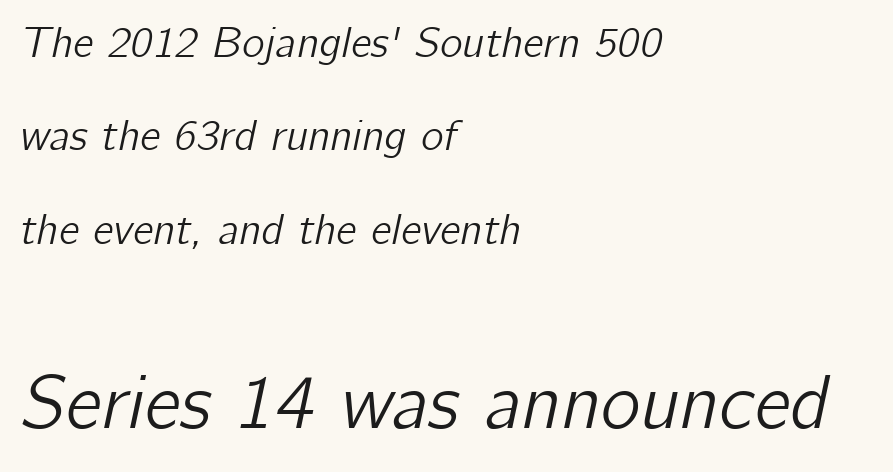
Q: Is the text italic (slanted)? A: Yes, it leans right by about 12 degrees.
Q: Is the text underlined? A: No.
Q: How is the paragraph aligned? A: Left-aligned.
Q: Is the spacing between letters normal or unusually wide? A: Normal.
Q: Is the spacing between lines tight, normal or loose? A: Loose.
Q: Which block of text is set in a larger size, the first (top) or the second (bottom)? A: The second (bottom) one.
Q: Width (condensed, normal, or wide)? A: Normal.
Q: Stroke contrast? A: Low.
Q: x-height? A: Medium.
Q: Monospaced? A: No.
